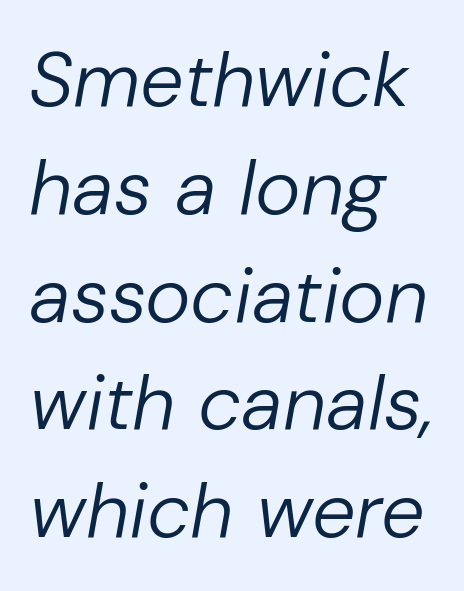
{"italic": "yes", "lean": "right", "slant_degrees": 10, "bold": "no", "weight": "regular", "width": "normal", "stroke_contrast": "low", "x_height": "medium", "monospaced": "no", "underline": "no", "align": "left", "line_spacing": "normal", "line_spacing_ratio": 1.4, "letter_spacing": "normal", "letter_spacing_em": 0.0, "glyph_px": 77}
